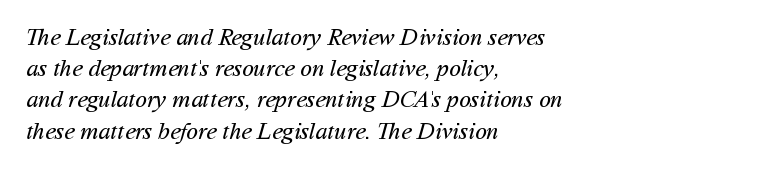
The image shows 24 px text type; set left-aligned, normal line spacing (1.3x), normal letter spacing, not underlined.
